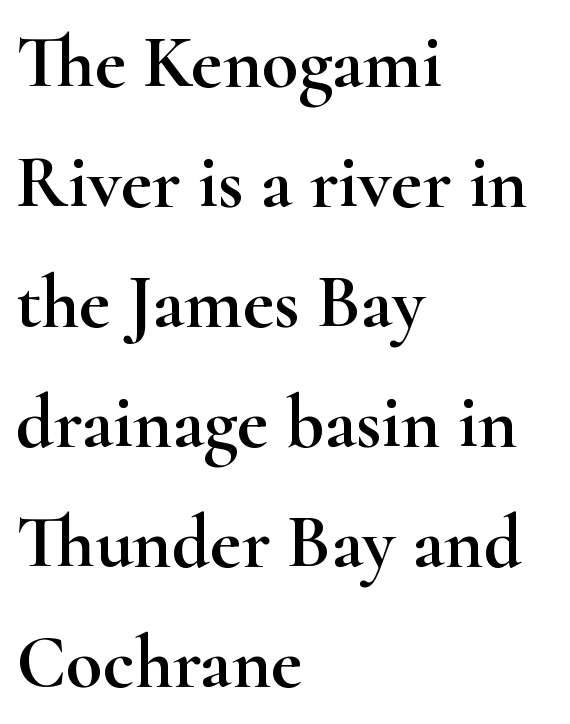
{"serif": "yes", "italic": "no", "width": "wide", "stroke_contrast": "high", "x_height": "small", "monospaced": "no", "underline": "no", "align": "left", "line_spacing": "normal", "line_spacing_ratio": 1.6, "letter_spacing": "normal", "letter_spacing_em": 0.0, "glyph_px": 75}
